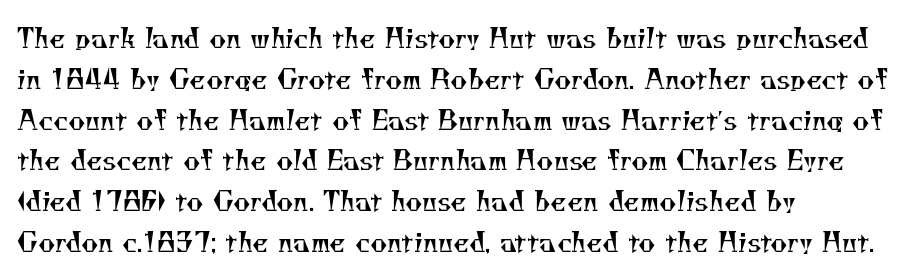
The image shows 26 px text type; set left-aligned, normal line spacing (1.57x), normal letter spacing, not underlined.
